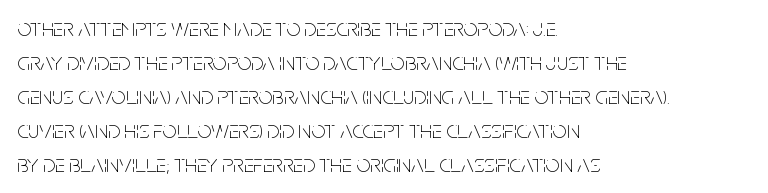
A normal amount of white space separates one row of letters from the next. Honestly, the letter spacing is just normal — you wouldn't notice it. The font's upright variant was chosen for this text. Is this a heavy cut? Hardly; it is regular or lighter. Caption: multi-line text, flush left, ragged right.
